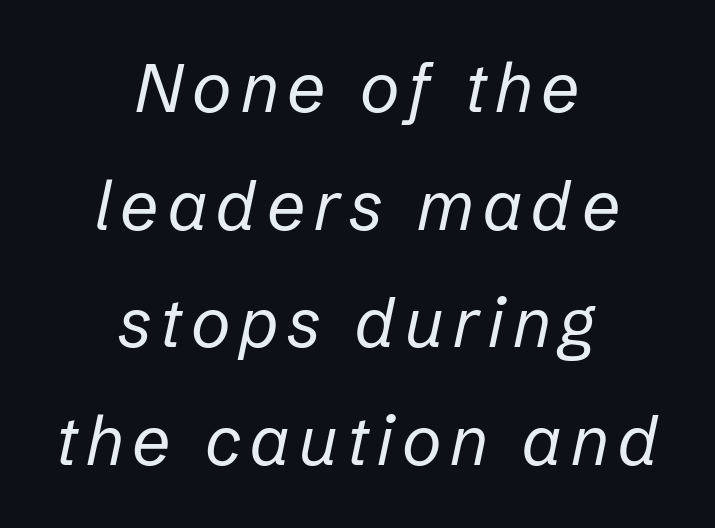
{"italic": "yes", "lean": "right", "slant_degrees": 12, "bold": "no", "weight": "regular", "width": "normal", "stroke_contrast": "low", "x_height": "medium", "monospaced": "no", "underline": "no", "align": "center", "line_spacing_ratio": 1.73, "glyph_px": 68}
